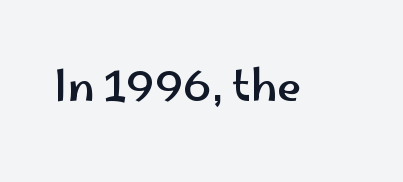
This sample uses an upright cut, with every glyph sitting square on the baseline. Proportional: the letters do not fall into vertical columns. Between one letter and the next there's only the usual sliver of space. Unmarked baselines from the first word to the last.
